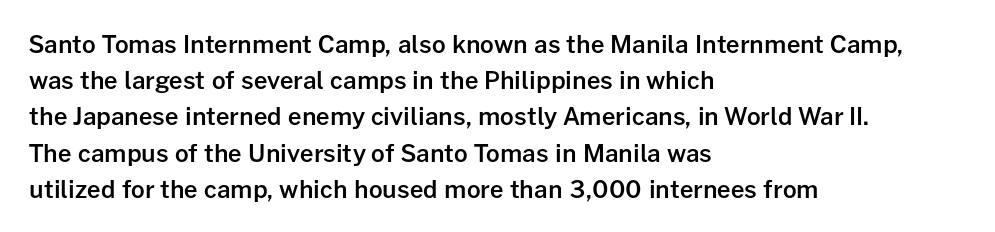
{"italic": "no", "bold": "semi", "underline": "no", "align": "left", "line_spacing": "normal", "line_spacing_ratio": 1.51, "letter_spacing": "normal", "letter_spacing_em": 0.0, "glyph_px": 24}
